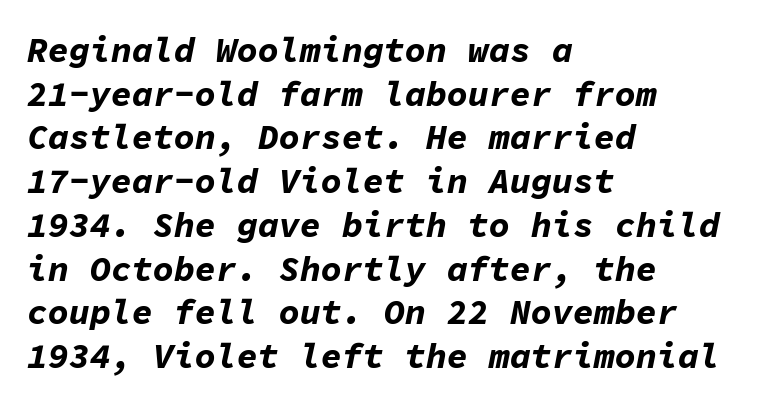
The image shows 35 px bold type, italic (leaning right), monospaced; set left-aligned, normal line spacing (1.25x), normal letter spacing, not underlined; low stroke contrast and a medium x-height.
